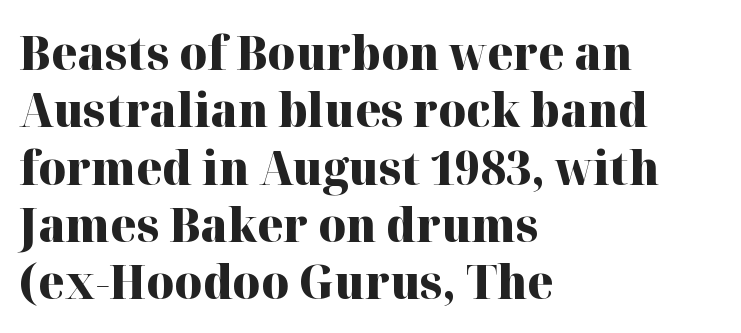
Inter-character spacing is left at the font's built-in metrics. The lettering stays uniformly vertical, giving the passage a roman look. In terms of weight, the rendering is a true, heavy bold. Type style note: has serifs. The letters advance in unequal steps, a hallmark of proportional type. A bare baseline throughout the passage.
